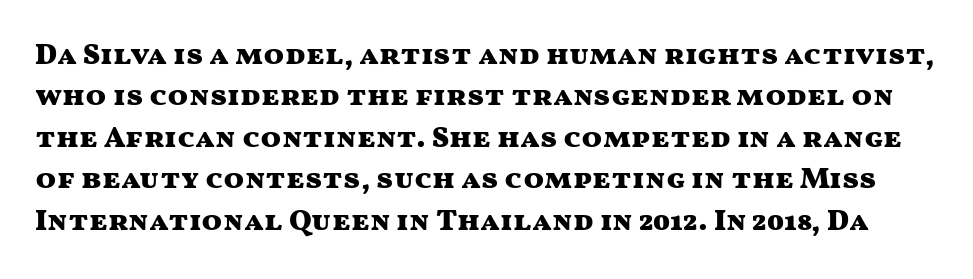
The characters display no serif detailing; their extremities are plain. Leading: standard. Unlike italic type, these characters show no tilt at all. You could not count columns in this text — the font is proportionally spaced.
